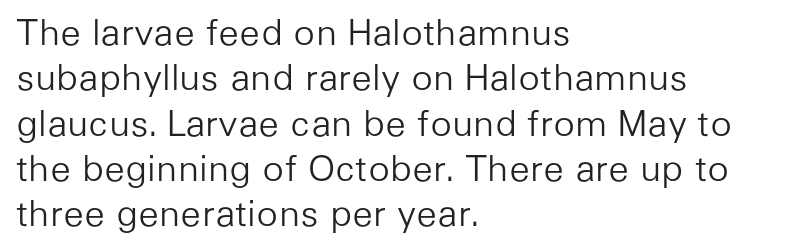
The image shows 36 px light sans-serif type, upright; set left-aligned, normal line spacing (1.26x), normal letter spacing, not underlined; low stroke contrast and a medium x-height.
